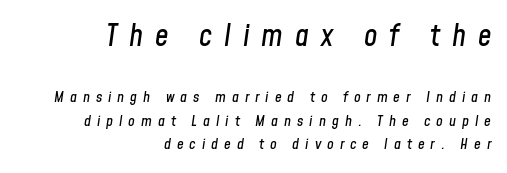
Q: Is the text italic (slanted)? A: Yes, it leans right by about 8 degrees.
Q: Is the text underlined? A: No.
Q: How is the paragraph aligned? A: Right-aligned.
Q: Is the spacing between letters normal or unusually wide? A: Unusually wide.
Q: Is the spacing between lines tight, normal or loose? A: Normal.
Q: Which block of text is set in a larger size, the first (top) or the second (bottom)? A: The first (top) one.
Q: Width (condensed, normal, or wide)? A: Condensed.
Q: Stroke contrast? A: Low.
Q: x-height? A: Medium.
Q: Monospaced? A: No.
